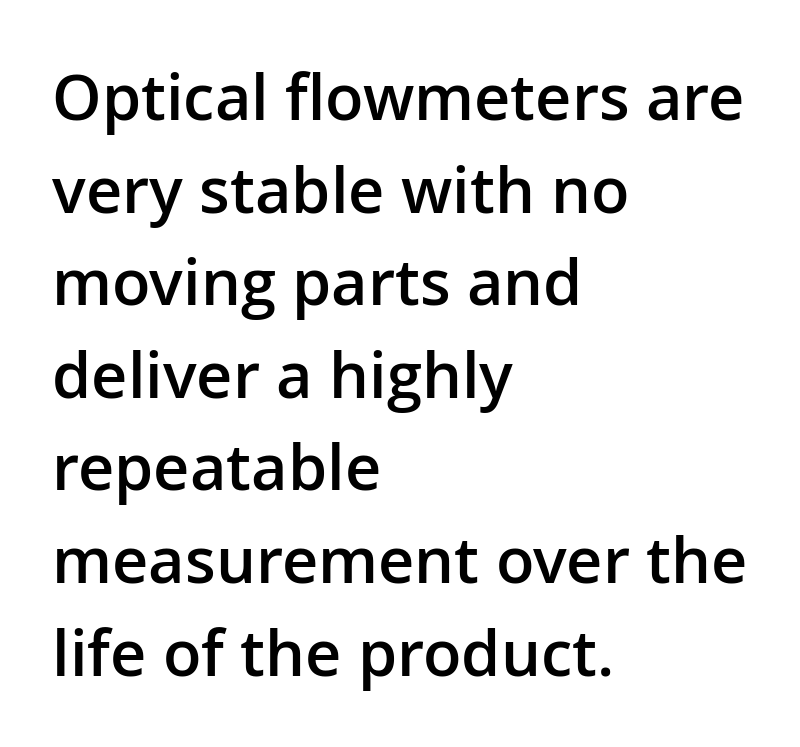
Q: Is the text bold? A: Semi-bold.
Q: Is the text italic (slanted)? A: No, it is upright.
Q: Is the typeface a serif or a sans-serif typeface? A: Sans-serif.
Q: Is the text underlined? A: No.
Q: How is the paragraph aligned? A: Left-aligned.
Q: Is the spacing between letters normal or unusually wide? A: Normal.
Q: Is the spacing between lines tight, normal or loose? A: Normal.
Q: Width (condensed, normal, or wide)? A: Normal.
Q: Stroke contrast? A: Low.
Q: x-height? A: Medium.
Q: Monospaced? A: No.
